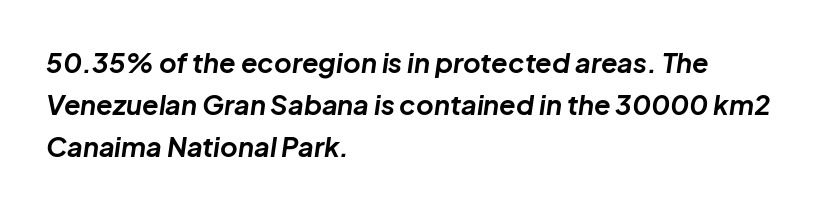
How would I describe the line gaps? Plain and ordinary. The font's italic variant was chosen for this text. A dark, heavy texture on the line: the type is bold. The gaps between neighbouring characters are ordinary and unremarkable.
